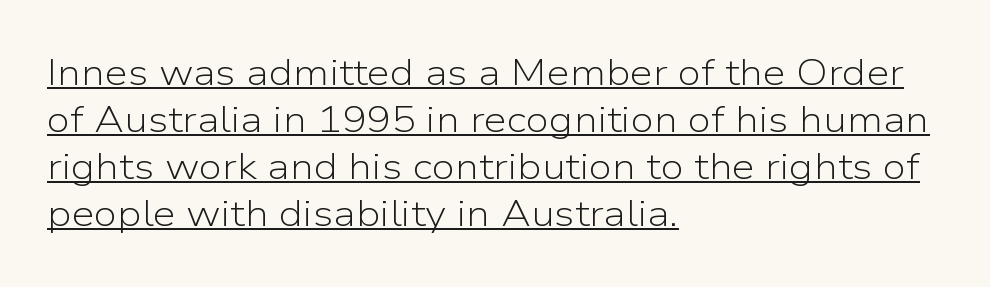
Q: Is the text bold? A: No.
Q: Is the text italic (slanted)? A: No, it is upright.
Q: Is the typeface a serif or a sans-serif typeface? A: Sans-serif.
Q: Is the text underlined? A: Yes.
Q: How is the paragraph aligned? A: Left-aligned.
Q: Is the spacing between letters normal or unusually wide? A: Normal.
Q: Is the spacing between lines tight, normal or loose? A: Normal.
Q: Width (condensed, normal, or wide)? A: Normal.
Q: Stroke contrast? A: Low.
Q: x-height? A: Medium.
Q: Monospaced? A: No.
